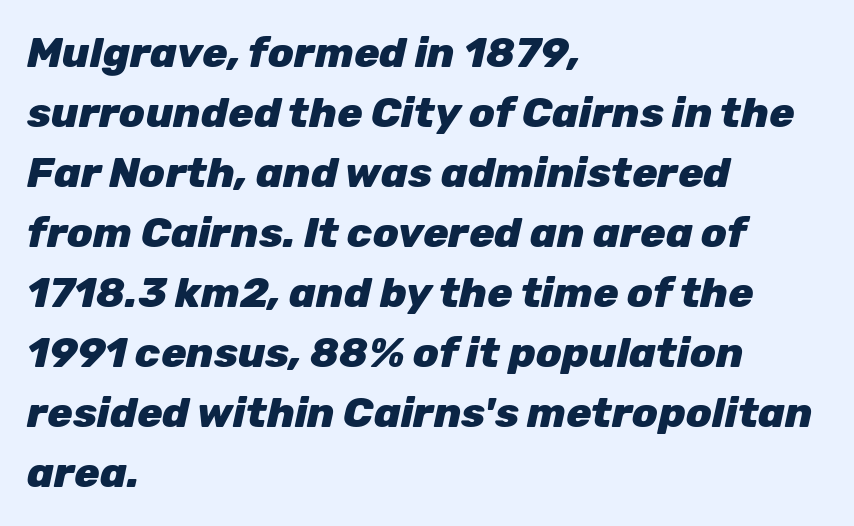
Q: Is the text bold? A: Yes.
Q: Is the text italic (slanted)? A: Yes, it leans right by about 12 degrees.
Q: Is the text underlined? A: No.
Q: How is the paragraph aligned? A: Left-aligned.
Q: Is the spacing between letters normal or unusually wide? A: Normal.
Q: Is the spacing between lines tight, normal or loose? A: Normal.
Q: Width (condensed, normal, or wide)? A: Normal.
Q: Stroke contrast? A: Low.
Q: x-height? A: Medium.
Q: Monospaced? A: No.
